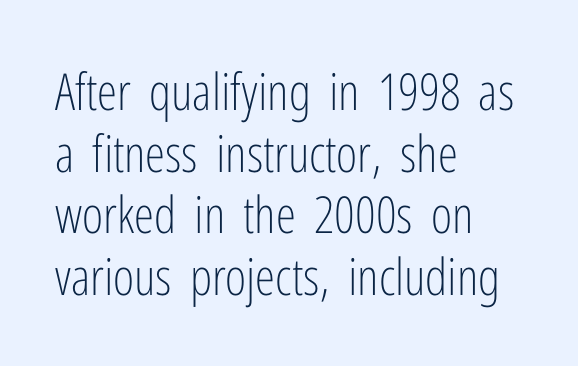
Q: Is the text bold? A: No.
Q: Is the text italic (slanted)? A: No, it is upright.
Q: Is the typeface a serif or a sans-serif typeface? A: Sans-serif.
Q: Is the text underlined? A: No.
Q: How is the paragraph aligned? A: Left-aligned.
Q: Is the spacing between letters normal or unusually wide? A: Normal.
Q: Width (condensed, normal, or wide)? A: Condensed.
Q: Stroke contrast? A: Low.
Q: x-height? A: Medium.
Q: Monospaced? A: No.
